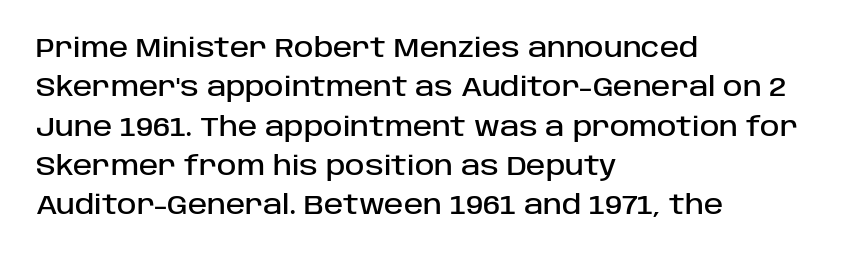
Q: Is the text italic (slanted)? A: No, it is upright.
Q: Is the text underlined? A: No.
Q: How is the paragraph aligned? A: Left-aligned.
Q: Is the spacing between letters normal or unusually wide? A: Normal.
Q: Is the spacing between lines tight, normal or loose? A: Normal.
